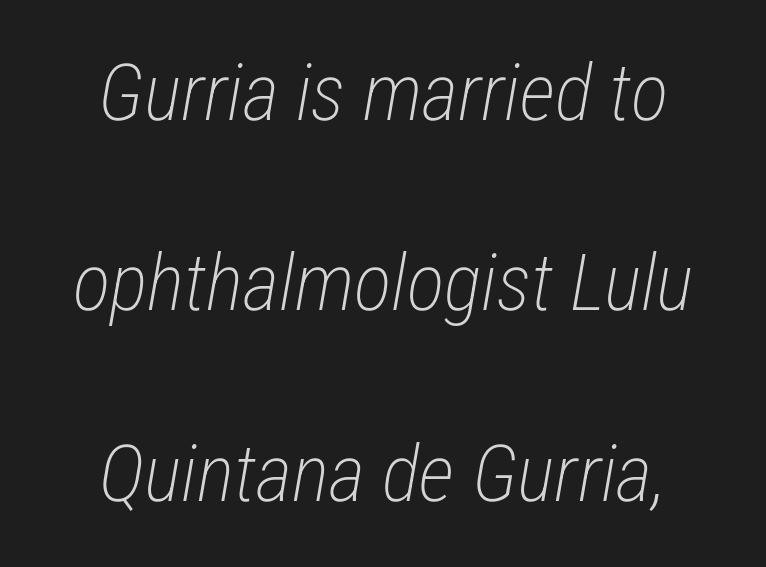
{"italic": "yes", "lean": "right", "slant_degrees": 12, "bold": "no", "weight": "light", "width": "condensed", "stroke_contrast": "low", "x_height": "medium", "monospaced": "no", "underline": "no", "align": "center", "line_spacing": "loose", "line_spacing_ratio": 2.41, "letter_spacing": "normal", "letter_spacing_em": 0.0, "glyph_px": 79}
